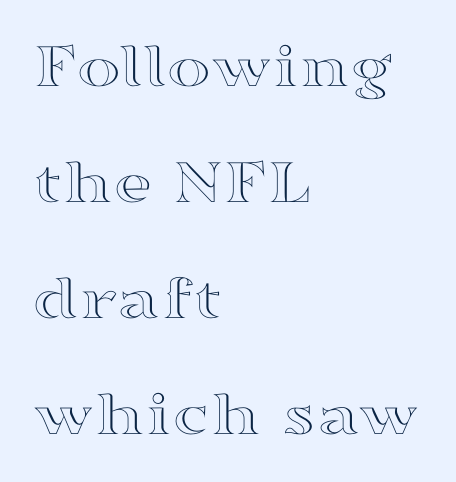
The image shows 66 px wide type, upright; set left-aligned, line spacing 1.76x, normal letter spacing, not underlined; a medium x-height.
